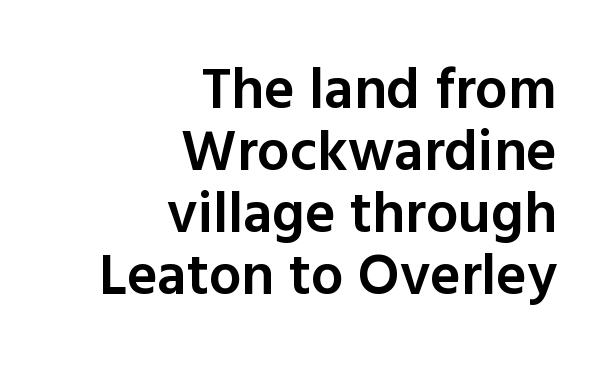
Q: Is the text bold? A: Semi-bold.
Q: Is the text italic (slanted)? A: No, it is upright.
Q: Is the typeface a serif or a sans-serif typeface? A: Sans-serif.
Q: Is the text underlined? A: No.
Q: How is the paragraph aligned? A: Right-aligned.
Q: Is the spacing between letters normal or unusually wide? A: Normal.
Q: Is the spacing between lines tight, normal or loose? A: Tight.
Q: Width (condensed, normal, or wide)? A: Normal.
Q: x-height? A: Medium.
Q: Monospaced? A: No.
